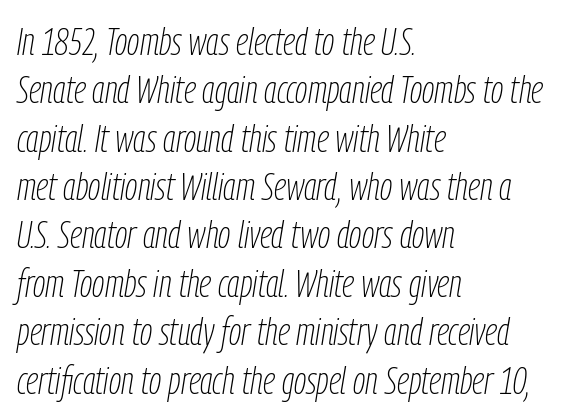
{"italic": "yes", "lean": "right", "slant_degrees": 9, "bold": "no", "weight": "thin", "width": "condensed", "stroke_contrast": "low", "x_height": "medium", "monospaced": "no", "underline": "no", "align": "left", "line_spacing_ratio": 1.24, "letter_spacing": "normal", "letter_spacing_em": 0.0, "glyph_px": 39}
